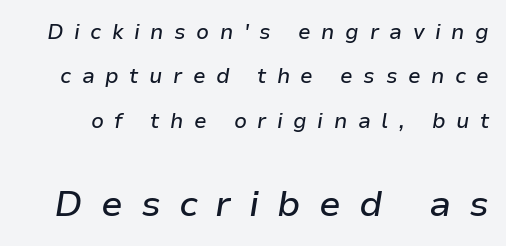
The image shows 36 px text type, italic (leaning right); set loose line spacing (2.11x), unusually wide letter spacing (+0.5 em), not underlined; the second (bottom) block is 1.71x larger; low stroke contrast and a medium x-height.
